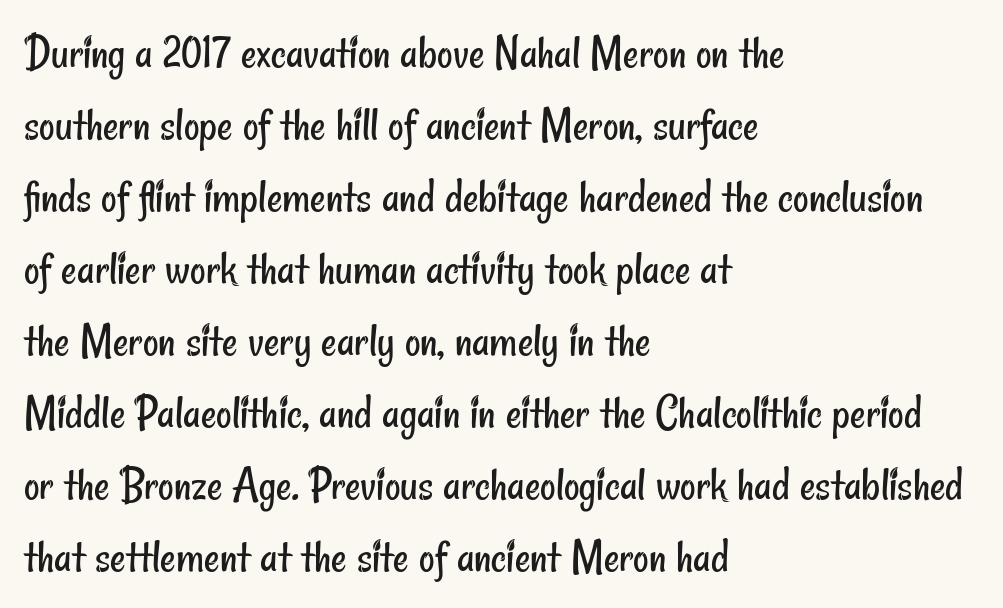
The image shows 48 px regular-weight, condensed sans-serif type; set left-aligned, normal line spacing (1.5x), normal letter spacing, not underlined; low stroke contrast and a small x-height.
